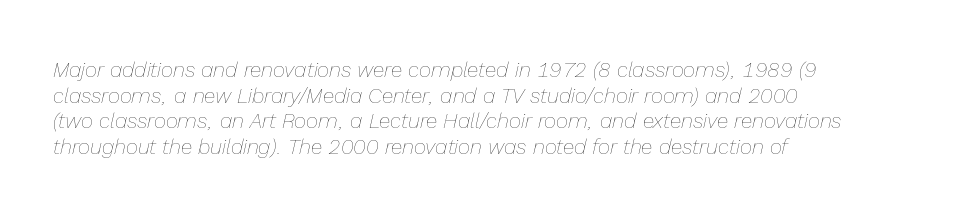
{"italic": "yes", "lean": "right", "slant_degrees": 13, "bold": "no", "underline": "no", "align": "left", "line_spacing_ratio": 1.22, "letter_spacing": "normal", "letter_spacing_em": 0.0, "glyph_px": 21}
